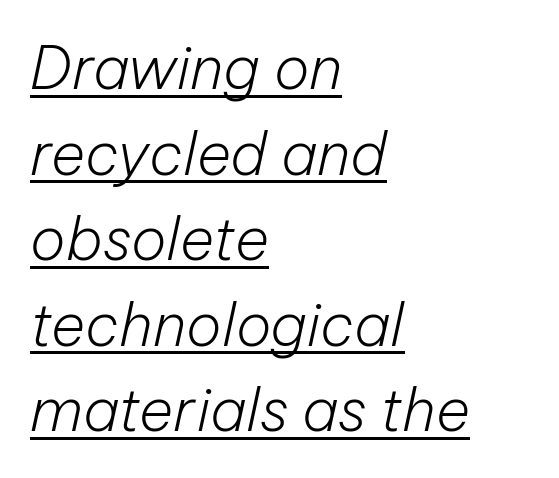
The image shows 59 px light type, italic (leaning right); set left-aligned, normal line spacing (1.45x), normal letter spacing, underlined; low stroke contrast and a medium x-height.
